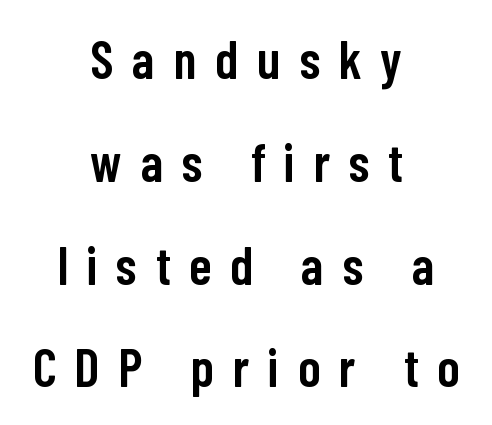
The face used here is a sans, in the tradition of grotesques and geometrics. In terms of leading, this rendering errs on the spacious side. This sample has the flowing, uneven cadence of proportional lettering. Short and long lines alike share a common midpoint. Slightly chunky letters — semibold, I'd say, not full bold. Glyph-to-glyph distance is far greater than everyday printed text.
